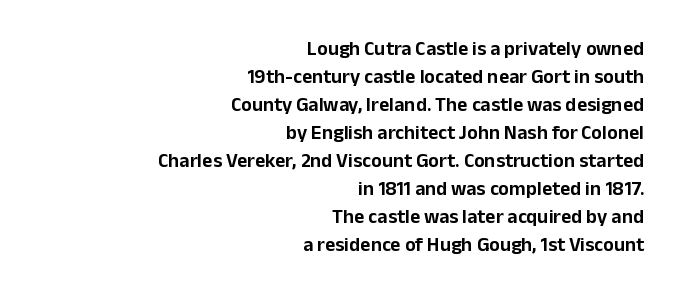
Q: Is the text italic (slanted)? A: No, it is upright.
Q: Is the text underlined? A: No.
Q: How is the paragraph aligned? A: Right-aligned.
Q: Is the spacing between letters normal or unusually wide? A: Normal.
Q: Is the spacing between lines tight, normal or loose? A: Normal.
